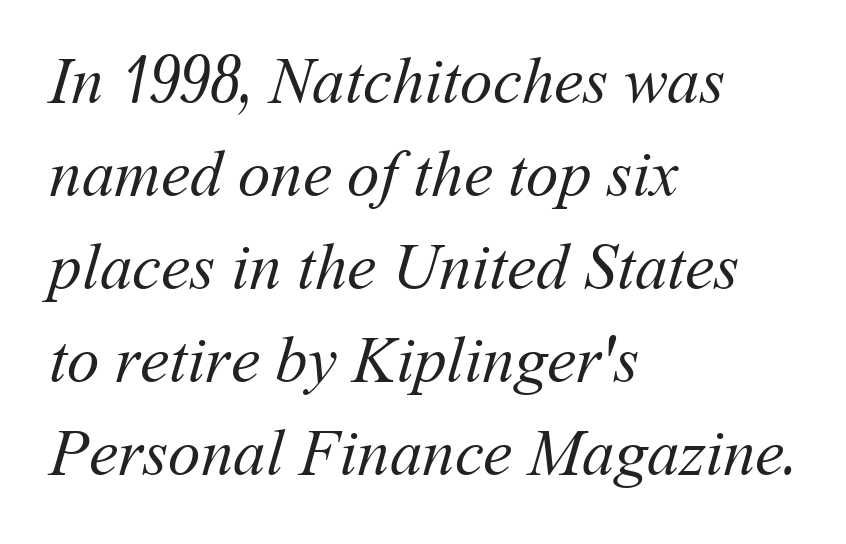
The image shows 65 px regular-weight type; set left-aligned, normal line spacing (1.43x), normal letter spacing, not underlined; medium stroke contrast and a medium x-height.
